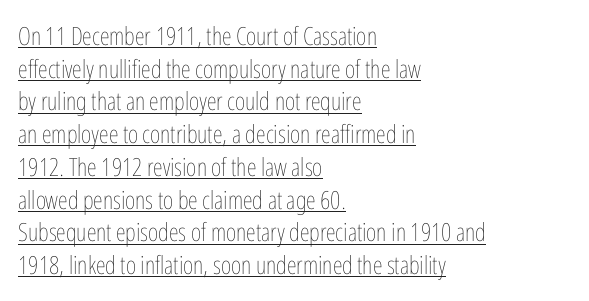
{"italic": "no", "bold": "no", "underline": "yes", "align": "left", "line_spacing": "normal", "line_spacing_ratio": 1.31, "letter_spacing": "normal", "letter_spacing_em": 0.0, "glyph_px": 25}
